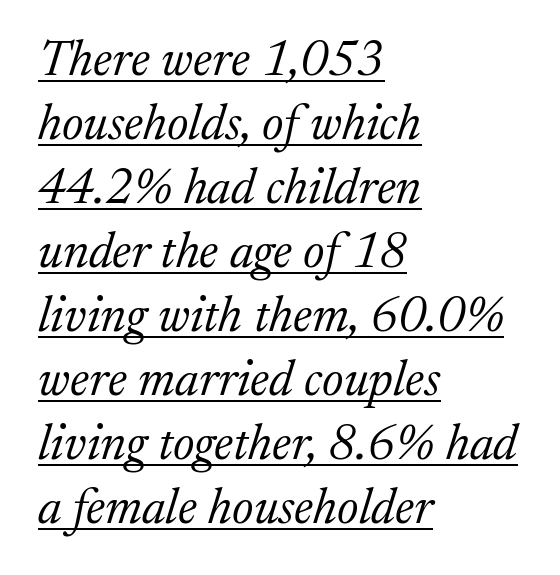
The image shows 50 px light serif type, italic (leaning right); set left-aligned, normal line spacing (1.28x), normal letter spacing, underlined; medium stroke contrast and a medium x-height.
